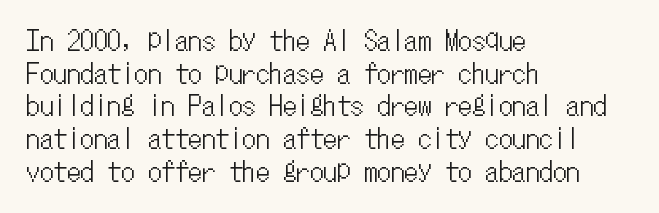
Q: Is the text italic (slanted)? A: No, it is upright.
Q: Is the text underlined? A: No.
Q: How is the paragraph aligned? A: Left-aligned.
Q: Is the spacing between letters normal or unusually wide? A: Normal.
